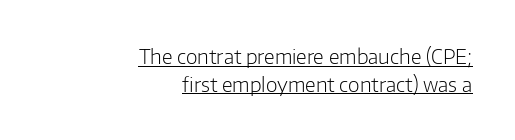
Stroke mass is kept to a normal reading level or below. The glyphs are accompanied by a horizontal stroke just below them. A typesetter would call this leading conventional body-copy spacing. The letters stand upright; this is a roman face. Nothing unusual about the tracking: characters are spaced as the font intends. Alignment: flush right.
